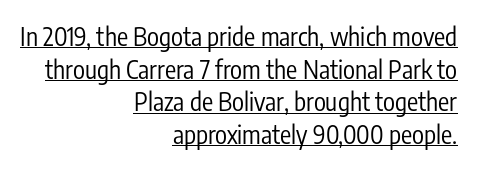
The image shows 25 px text type, upright; set right-aligned, normal line spacing (1.31x), normal letter spacing, underlined.
